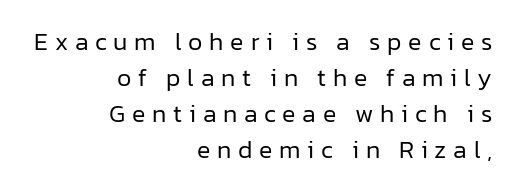
Q: Is the text bold? A: No.
Q: Is the text italic (slanted)? A: No, it is upright.
Q: Is the text underlined? A: No.
Q: How is the paragraph aligned? A: Right-aligned.
Q: Is the spacing between letters normal or unusually wide? A: Unusually wide.
Q: Is the spacing between lines tight, normal or loose? A: Normal.
